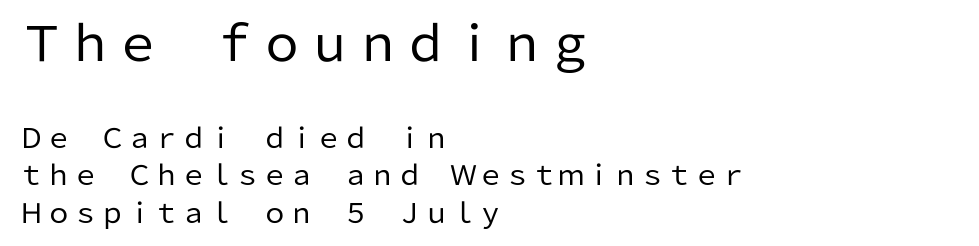
Q: Is the text bold? A: No.
Q: Is the text italic (slanted)? A: No, it is upright.
Q: Is the typeface a serif or a sans-serif typeface? A: Sans-serif.
Q: Is the text underlined? A: No.
Q: How is the paragraph aligned? A: Left-aligned.
Q: Is the spacing between letters normal or unusually wide? A: Normal.
Q: Is the spacing between lines tight, normal or loose? A: Normal.
Q: Which block of text is set in a larger size, the first (top) or the second (bottom)? A: The first (top) one.
Q: Width (condensed, normal, or wide)? A: Normal.
Q: Stroke contrast? A: Low.
Q: x-height? A: Medium.
Q: Monospaced? A: No.
